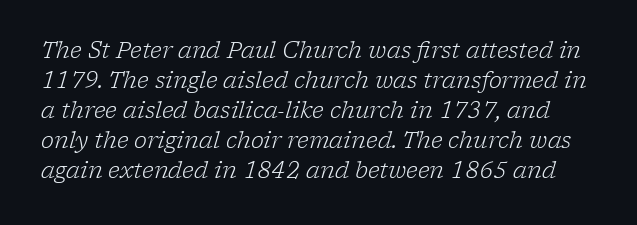
Q: Is the text bold? A: No.
Q: Is the text italic (slanted)? A: Yes, it leans right by about 17 degrees.
Q: Is the text underlined? A: No.
Q: Is the spacing between letters normal or unusually wide? A: Normal.
Q: Is the spacing between lines tight, normal or loose? A: Normal.
